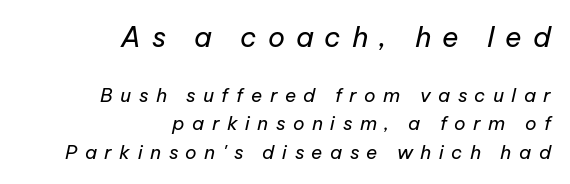
The passage shown is not underscored anywhere. Spacing verdict: proportional, widths tailored to each character. Posture: slanted. The initial chunk of copy outweighs the following chunk in type size. Think standard paragraph weight, or any step lighter than that. A student would call this right alignment; a typographer would say flush right, rag left.
